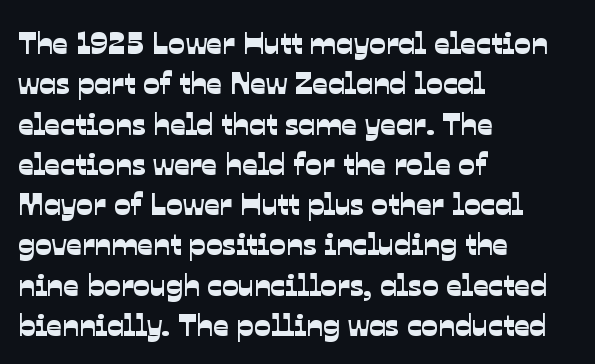
Q: Is the typeface a serif or a sans-serif typeface? A: Sans-serif.
Q: Is the text underlined? A: No.
Q: How is the paragraph aligned? A: Left-aligned.
Q: Is the spacing between letters normal or unusually wide? A: Normal.
Q: Is the spacing between lines tight, normal or loose? A: Normal.
Q: Width (condensed, normal, or wide)? A: Normal.
Q: Stroke contrast? A: Low.
Q: x-height? A: Medium.
Q: Monospaced? A: No.
